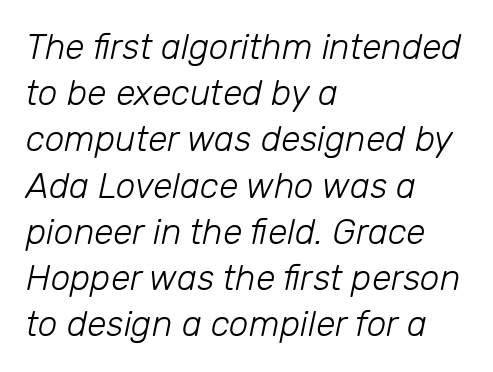
Q: Is the text bold? A: No.
Q: Is the text italic (slanted)? A: Yes, it leans right by about 12 degrees.
Q: Is the text underlined? A: No.
Q: How is the paragraph aligned? A: Left-aligned.
Q: Is the spacing between letters normal or unusually wide? A: Normal.
Q: Is the spacing between lines tight, normal or loose? A: Normal.
Q: Width (condensed, normal, or wide)? A: Normal.
Q: Stroke contrast? A: Low.
Q: x-height? A: Medium.
Q: Monospaced? A: No.
